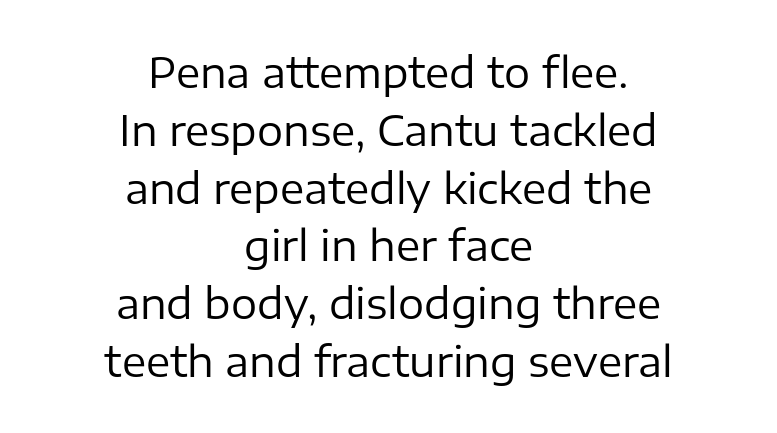
{"serif": "no", "italic": "no", "bold": "no", "weight": "regular", "width": "normal", "stroke_contrast": "low", "x_height": "medium", "monospaced": "no", "underline": "no", "align": "center", "line_spacing": "normal", "line_spacing_ratio": 1.41, "letter_spacing": "normal", "letter_spacing_em": 0.0, "glyph_px": 41}
